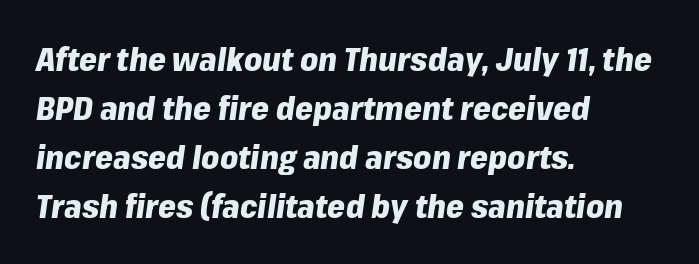
The image shows 32 px heavy type, italic (leaning right); set left-aligned, normal line spacing (1.53x), normal letter spacing, not underlined; low stroke contrast and a medium x-height.
